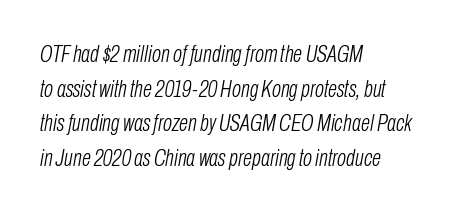
Q: Is the text bold? A: No.
Q: Is the text italic (slanted)? A: Yes, it leans right by about 10 degrees.
Q: Is the text underlined? A: No.
Q: How is the paragraph aligned? A: Left-aligned.
Q: Is the spacing between letters normal or unusually wide? A: Normal.
Q: Is the spacing between lines tight, normal or loose? A: Normal.
